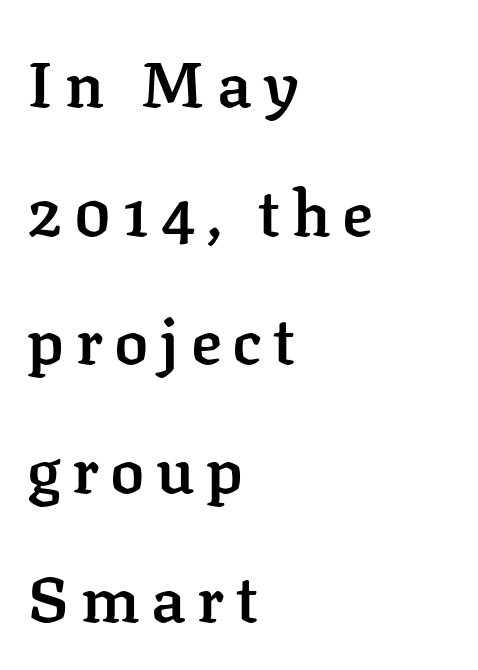
{"serif": "yes", "italic": "no", "bold": "semi", "weight": "semibold", "width": "normal", "stroke_contrast": "low", "x_height": "medium", "monospaced": "no", "underline": "no", "align": "left", "line_spacing": "loose", "line_spacing_ratio": 2.01, "glyph_px": 64}
